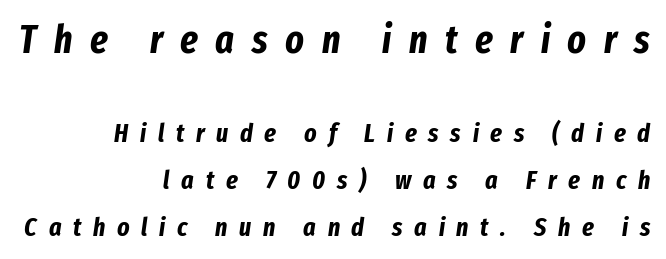
The image shows 39 px bold, condensed type, italic (leaning right); set right-aligned, line spacing 1.8x, unusually wide letter spacing (+0.45 em), not underlined; the first (top) block is 1.5x larger; low stroke contrast and a medium x-height.
